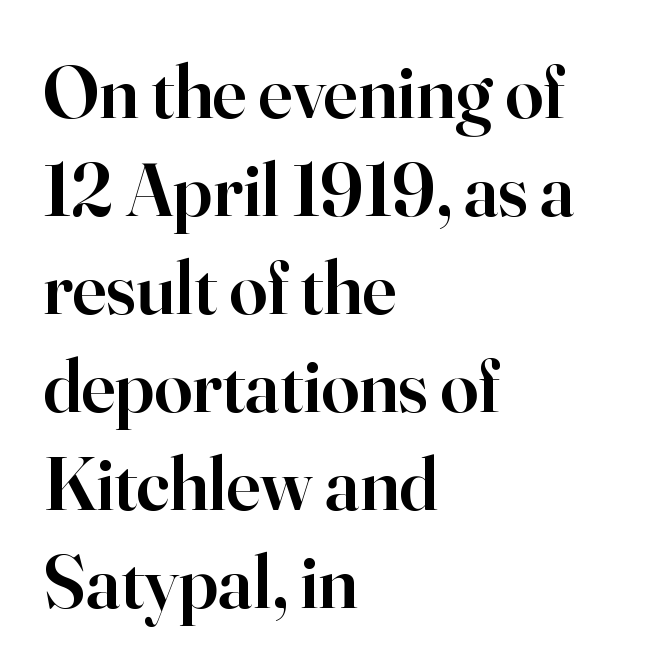
The letters are semibold — heavier than regular but short of a full bold. This sample uses plain, unmodified letter spacing. Note: serifs present on the glyphs. The setting favours the left margin, as ordinary paragraphs usually do. Has an underline been added? It has not. The axis of the letterforms is exactly vertical.
